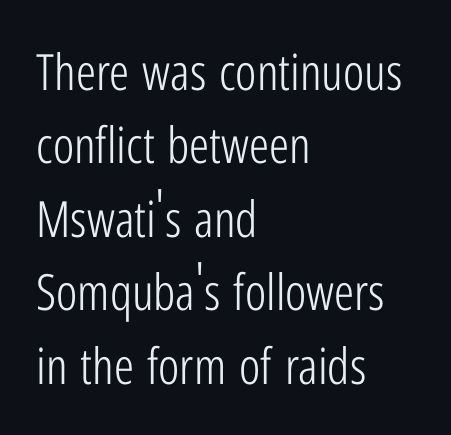
The image shows 50 px light, condensed sans-serif type, upright; set left-aligned, normal line spacing (1.47x), normal letter spacing, not underlined; low stroke contrast and a medium x-height.
